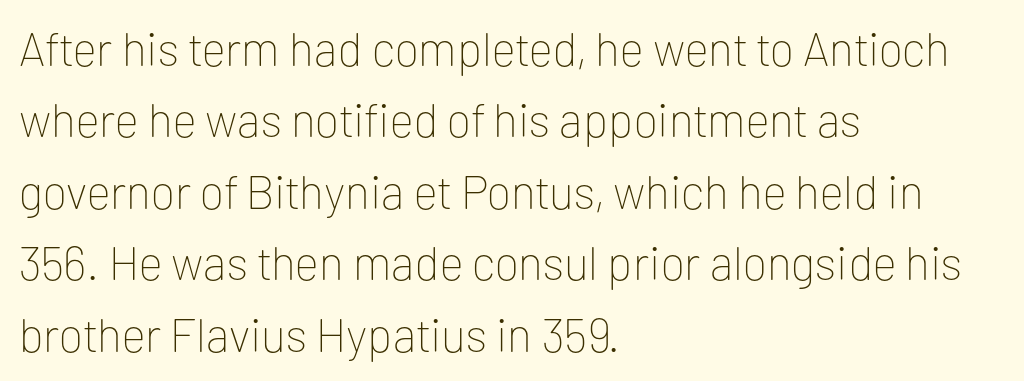
{"serif": "no", "italic": "no", "bold": "no", "weight": "thin", "width": "normal", "stroke_contrast": "low", "x_height": "medium", "monospaced": "no", "underline": "no", "align": "left", "line_spacing": "normal", "line_spacing_ratio": 1.52, "letter_spacing": "normal", "letter_spacing_em": 0.0, "glyph_px": 47}
